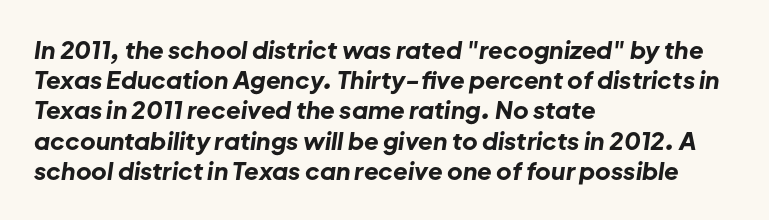
{"italic": "yes", "lean": "right", "slant_degrees": 8, "bold": "yes", "underline": "no", "align": "left", "line_spacing": "normal", "line_spacing_ratio": 1.26, "letter_spacing": "normal", "letter_spacing_em": 0.0, "glyph_px": 24}
